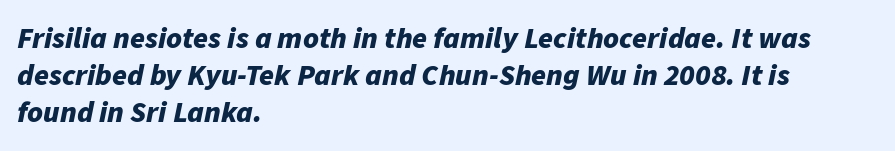
{"italic": "yes", "lean": "right", "slant_degrees": 11, "bold": "yes", "weight": "bold", "width": "normal", "stroke_contrast": "low", "x_height": "medium", "monospaced": "no", "underline": "no", "align": "left", "line_spacing_ratio": 1.23, "letter_spacing": "normal", "letter_spacing_em": 0.0, "glyph_px": 30}
